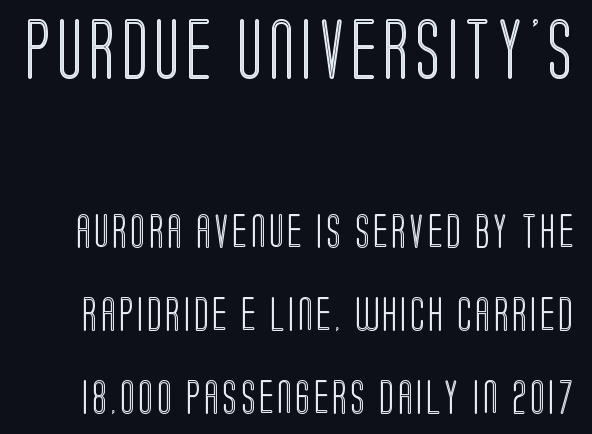
Q: Is the text italic (slanted)? A: No, it is upright.
Q: Is the text underlined? A: No.
Q: Is the spacing between lines tight, normal or loose? A: Loose.
Q: Which block of text is set in a larger size, the first (top) or the second (bottom)? A: The first (top) one.
Q: Width (condensed, normal, or wide)? A: Condensed.
Q: x-height? A: Large.
Q: Monospaced? A: No.
